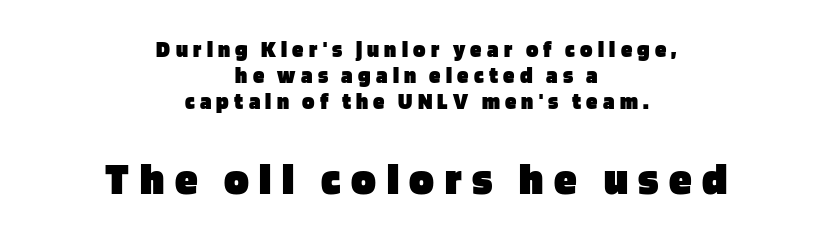
{"serif": "no", "italic": "no", "bold": "yes", "weight": "heavy", "width": "normal", "stroke_contrast": "low", "x_height": "large", "monospaced": "no", "underline": "no", "align": "center", "line_spacing": "tight", "line_spacing_ratio": 1.14, "letter_spacing": "wide", "letter_spacing_em": 0.23, "larger_block": "second", "size_ratio": 2.0, "glyph_px": 46}
